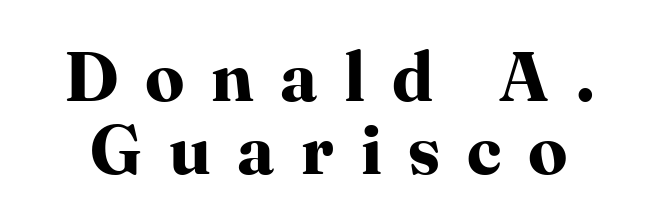
The typeface chosen for these lines features serifs. The type is letterspaced generously, with wide tracking. This sample has the flowing, uneven cadence of proportional lettering. Style check: upright. Only glyphs here, with clear space below each row.
